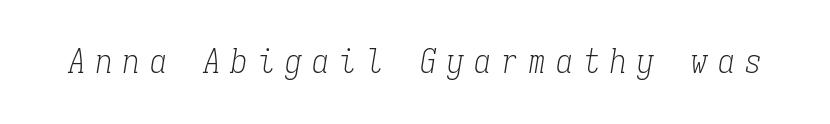
Q: Is the text bold? A: No.
Q: Is the text italic (slanted)? A: Yes, it leans right by about 9 degrees.
Q: Is the typeface a serif or a sans-serif typeface? A: Serif.
Q: Is the text underlined? A: No.
Q: Is the spacing between letters normal or unusually wide? A: Unusually wide.
Q: Width (condensed, normal, or wide)? A: Condensed.
Q: Stroke contrast? A: Low.
Q: x-height? A: Medium.
Q: Monospaced? A: Yes.
